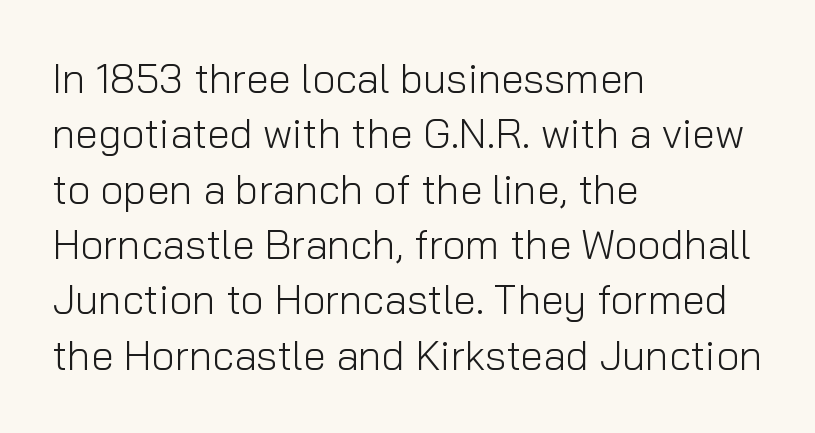
Q: Is the text bold? A: No.
Q: Is the text italic (slanted)? A: No, it is upright.
Q: Is the typeface a serif or a sans-serif typeface? A: Sans-serif.
Q: Is the text underlined? A: No.
Q: How is the paragraph aligned? A: Left-aligned.
Q: Is the spacing between letters normal or unusually wide? A: Normal.
Q: Is the spacing between lines tight, normal or loose? A: Normal.
Q: Width (condensed, normal, or wide)? A: Normal.
Q: Stroke contrast? A: Low.
Q: x-height? A: Medium.
Q: Monospaced? A: No.
